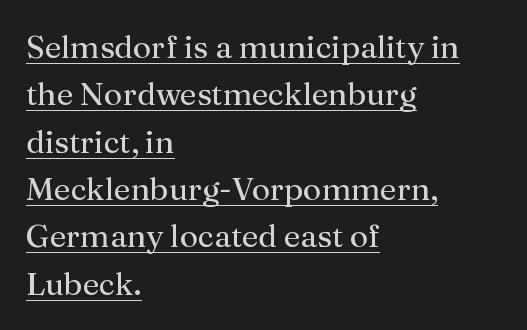
{"serif": "yes", "italic": "no", "bold": "no", "weight": "regular", "width": "normal", "stroke_contrast": "medium", "x_height": "medium", "monospaced": "no", "underline": "yes", "align": "left", "line_spacing": "normal", "line_spacing_ratio": 1.48, "letter_spacing": "normal", "letter_spacing_em": 0.0, "glyph_px": 32}
